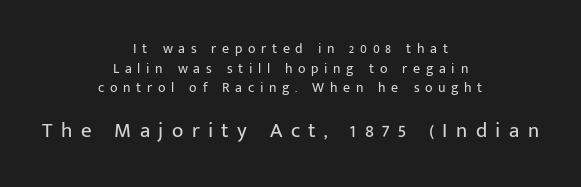
Between these two stacked blocks, the lower one wins on size. Heft: none added — not bold. Notice how the stems are strictly vertical — no italics here. Underline: absent.
